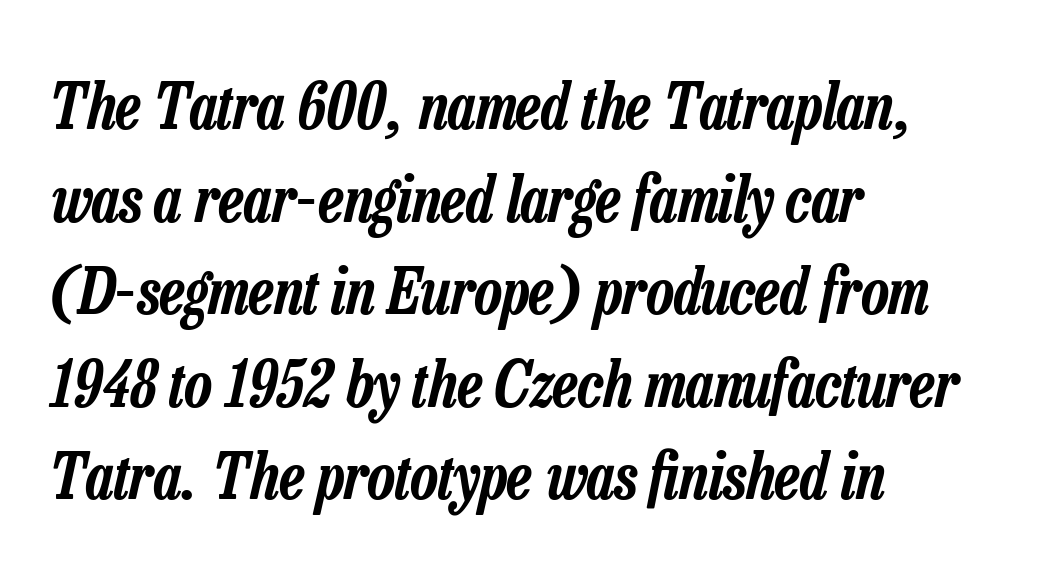
The passage is arranged the way most books set body copy — flush left. Each new line begins a customary step beneath the previous one. Glyph-to-glyph distance matches everyday printed text. If you drew a line through each stem, it would be angled.
